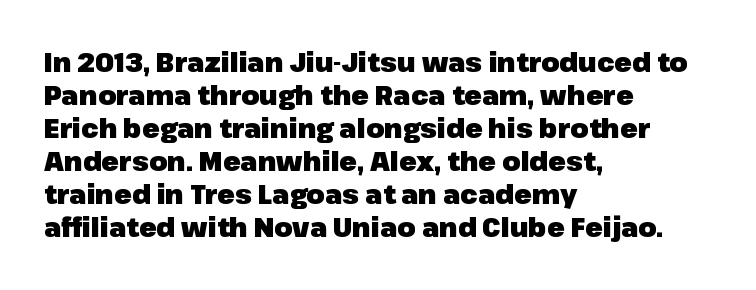
{"italic": "no", "bold": "yes", "underline": "no", "align": "left", "line_spacing": "normal", "line_spacing_ratio": 1.27, "letter_spacing": "normal", "letter_spacing_em": 0.0, "glyph_px": 26}
